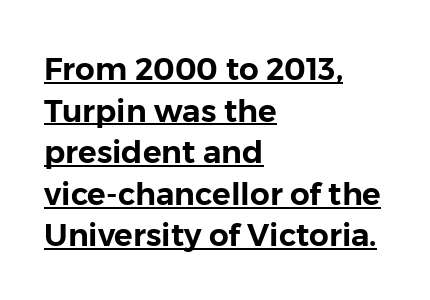
Q: Is the text italic (slanted)? A: No, it is upright.
Q: Is the typeface a serif or a sans-serif typeface? A: Sans-serif.
Q: Is the text underlined? A: Yes.
Q: How is the paragraph aligned? A: Left-aligned.
Q: Is the spacing between letters normal or unusually wide? A: Normal.
Q: Is the spacing between lines tight, normal or loose? A: Normal.
Q: Width (condensed, normal, or wide)? A: Normal.
Q: Stroke contrast? A: Low.
Q: x-height? A: Medium.
Q: Monospaced? A: No.
